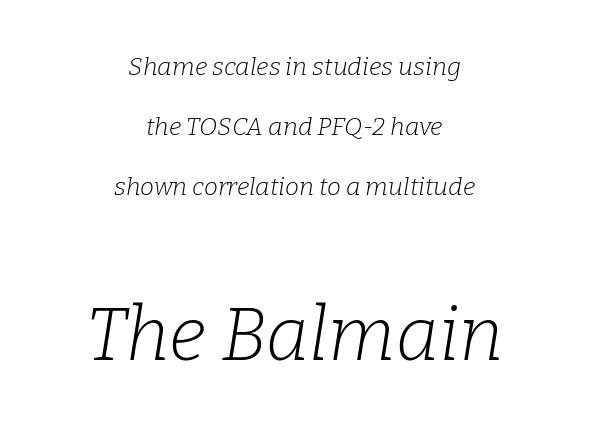
Q: Is the text bold? A: No.
Q: Is the text italic (slanted)? A: Yes, it leans right by about 9 degrees.
Q: Is the typeface a serif or a sans-serif typeface? A: Serif.
Q: Is the text underlined? A: No.
Q: How is the paragraph aligned? A: Centered.
Q: Is the spacing between letters normal or unusually wide? A: Normal.
Q: Is the spacing between lines tight, normal or loose? A: Loose.
Q: Which block of text is set in a larger size, the first (top) or the second (bottom)? A: The second (bottom) one.
Q: Width (condensed, normal, or wide)? A: Normal.
Q: Stroke contrast? A: Low.
Q: x-height? A: Medium.
Q: Monospaced? A: No.
